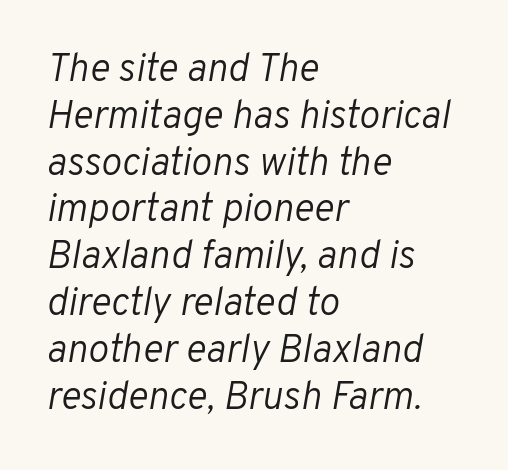
Q: Is the text bold? A: No.
Q: Is the text italic (slanted)? A: Yes, it leans right by about 10 degrees.
Q: Is the text underlined? A: No.
Q: How is the paragraph aligned? A: Left-aligned.
Q: Is the spacing between letters normal or unusually wide? A: Normal.
Q: Width (condensed, normal, or wide)? A: Normal.
Q: Stroke contrast? A: Low.
Q: x-height? A: Medium.
Q: Monospaced? A: No.
